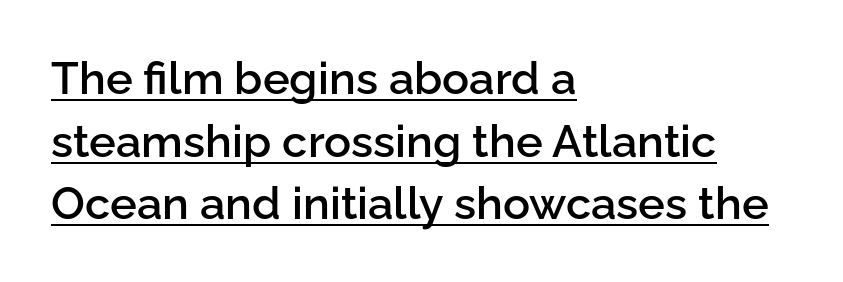
Is there an underline? Yes — a line sits under the letters. A typesetter would call this zero additional tracking. Does the type have serifs? No, each stem ends abruptly. Every row of glyphs begins at an identical x-position on the left. The rendering uses natural spacing where letterforms have individual widths.
